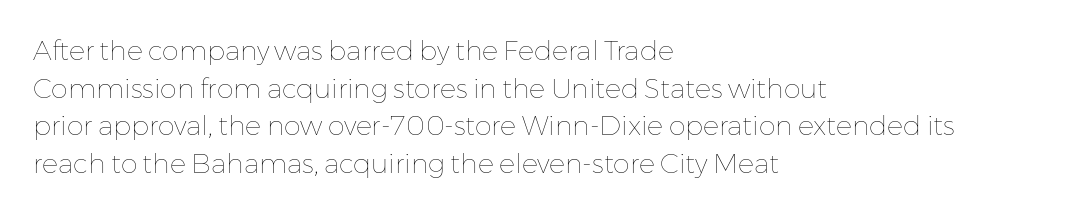
Notice how the stems are strictly vertical — no italics here. A bare baseline throughout the passage. Inter-character spacing is left at the font's built-in metrics. Vertical spacing — default. The ragged edge is on the right, which tells us the setting is flush left. The font sits on the lighter half of the weight spectrum, regular included.
